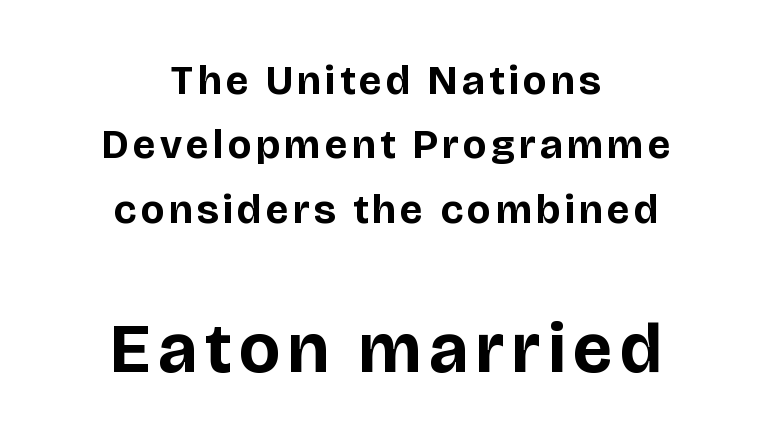
The image shows 71 px bold sans-serif type, upright; set centered, normal line spacing (1.57x), not underlined; the second (bottom) block is 1.73x larger; low stroke contrast and a large x-height.
